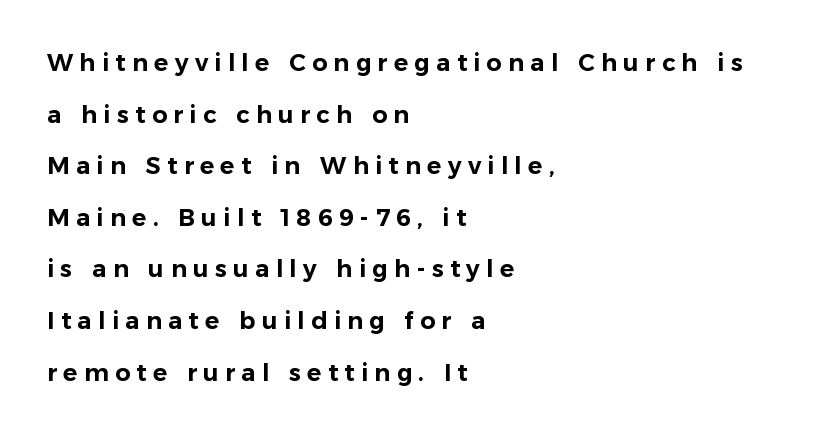
{"italic": "no", "underline": "no", "align": "left", "line_spacing": "loose", "line_spacing_ratio": 2.15, "letter_spacing": "wide", "letter_spacing_em": 0.26, "glyph_px": 24}
